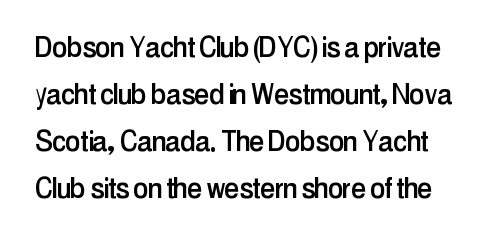
{"serif": "no", "italic": "no", "width": "condensed", "stroke_contrast": "low", "x_height": "medium", "monospaced": "no", "underline": "no", "line_spacing": "normal", "line_spacing_ratio": 1.38, "letter_spacing": "normal", "letter_spacing_em": 0.0, "glyph_px": 34}
